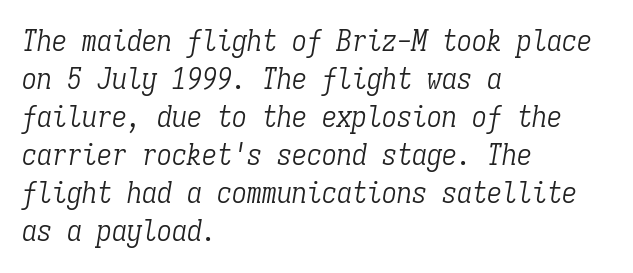
Q: Is the text bold? A: No.
Q: Is the text italic (slanted)? A: Yes, it leans right by about 9 degrees.
Q: Is the typeface a serif or a sans-serif typeface? A: Serif.
Q: Is the text underlined? A: No.
Q: How is the paragraph aligned? A: Left-aligned.
Q: Is the spacing between letters normal or unusually wide? A: Normal.
Q: Is the spacing between lines tight, normal or loose? A: Normal.
Q: Width (condensed, normal, or wide)? A: Condensed.
Q: Stroke contrast? A: Low.
Q: x-height? A: Medium.
Q: Monospaced? A: Yes.
